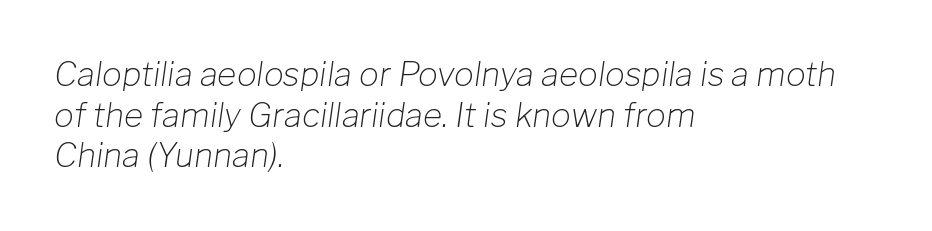
{"italic": "yes", "lean": "right", "slant_degrees": 8, "bold": "no", "weight": "light", "width": "normal", "stroke_contrast": "low", "x_height": "medium", "monospaced": "no", "underline": "no", "align": "left", "line_spacing_ratio": 1.23, "letter_spacing": "normal", "letter_spacing_em": 0.0, "glyph_px": 33}
